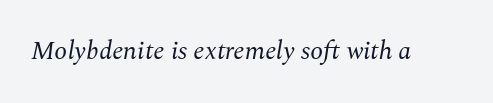
The image shows 26 px text type, italic (leaning right); set normal letter spacing, not underlined.
